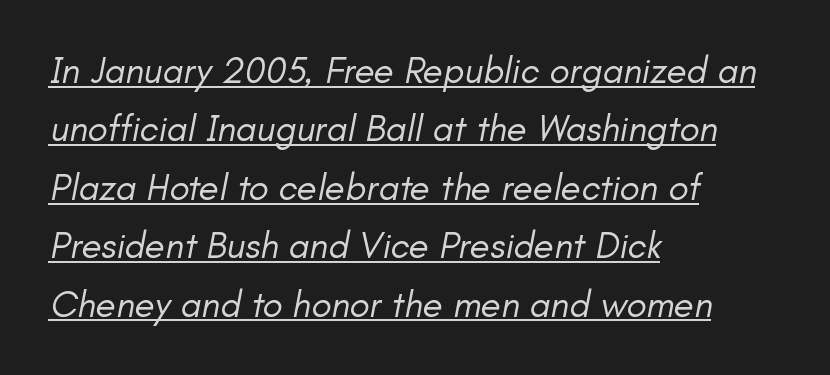
In terms of leading, this rendering sits right in the middle. Is this a fixed-width face? No — the glyphs have proportional, varying widths. Each line starts at the same left margin while the right side varies. The lettering tilts uniformly, giving the passage an italic look. Compared with undecorated copy, this sample adds a rule below the words. The horizontal fit of the characters is conventional and even.
